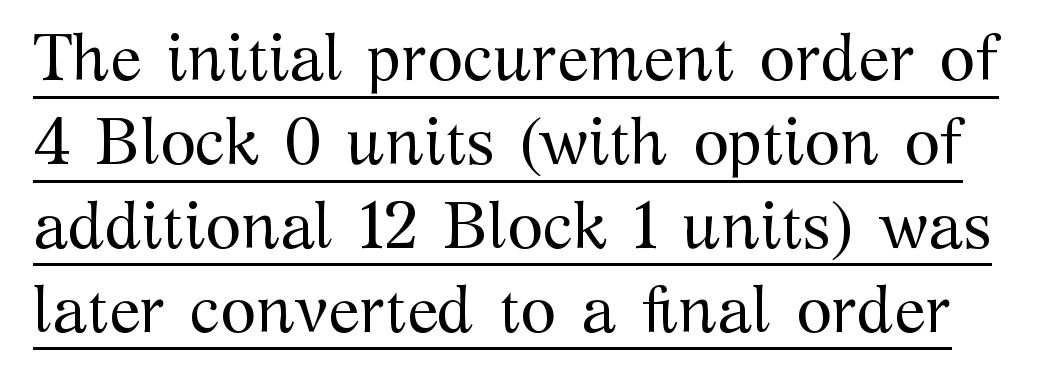
Weight: regular or lighter. Baseline-to-baseline distance is the conventional proportion of letter height. Is this a fixed-width face? No — the glyphs have proportional, varying widths. Stroke terminals: seriffed.
